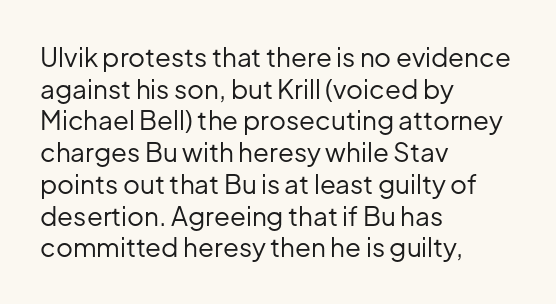
{"italic": "no", "bold": "no", "underline": "no", "align": "left", "line_spacing_ratio": 1.22, "letter_spacing": "normal", "letter_spacing_em": 0.0, "glyph_px": 26}
